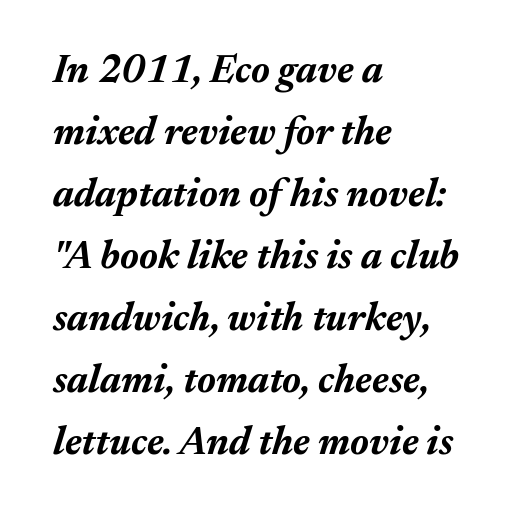
You could call the tracking neutral — neither tight nor loose. You could not count columns in this text — the font is proportionally spaced. Weight: bold. The rendering anchors every line to the left-hand side. Descender tails drop into unmarked territory.
